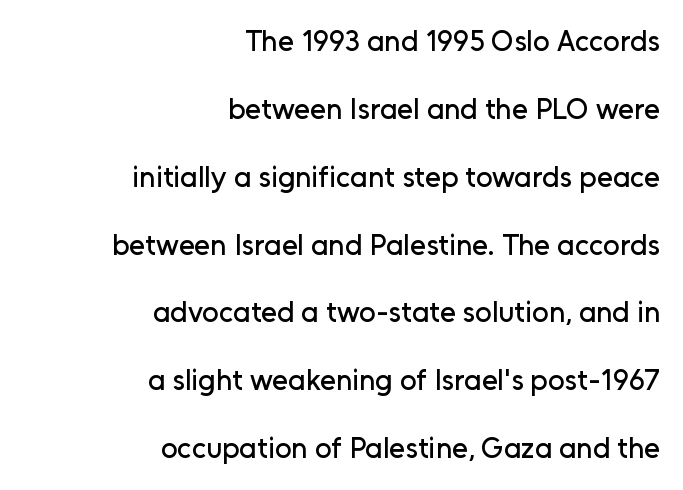
Q: Is the text italic (slanted)? A: No, it is upright.
Q: Is the typeface a serif or a sans-serif typeface? A: Sans-serif.
Q: Is the text underlined? A: No.
Q: How is the paragraph aligned? A: Right-aligned.
Q: Is the spacing between letters normal or unusually wide? A: Normal.
Q: Is the spacing between lines tight, normal or loose? A: Loose.
Q: Width (condensed, normal, or wide)? A: Normal.
Q: Stroke contrast? A: Low.
Q: x-height? A: Medium.
Q: Monospaced? A: No.
